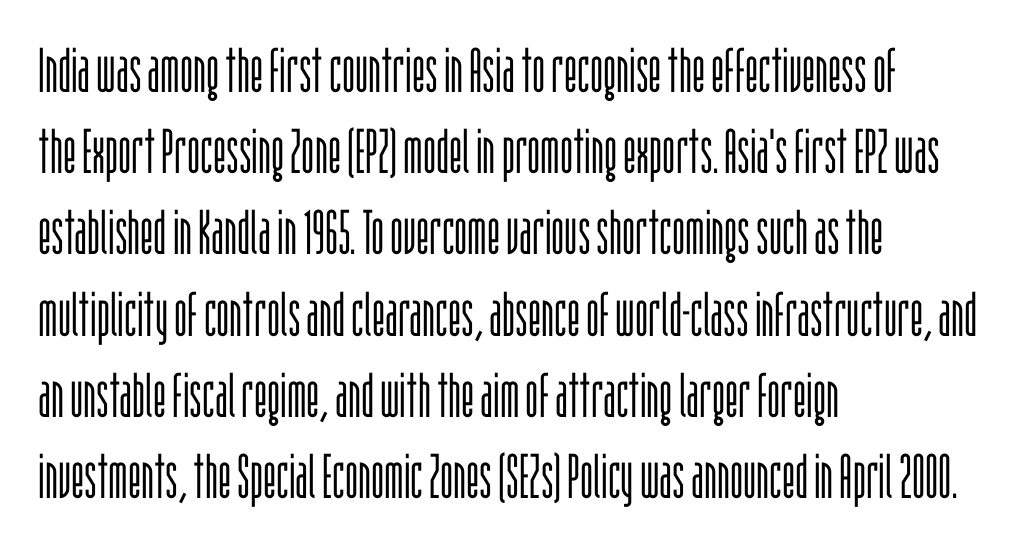
The image shows 62 px light, condensed sans-serif type, upright; set left-aligned, normal line spacing (1.31x), normal letter spacing, not underlined; low stroke contrast and a large x-height.
